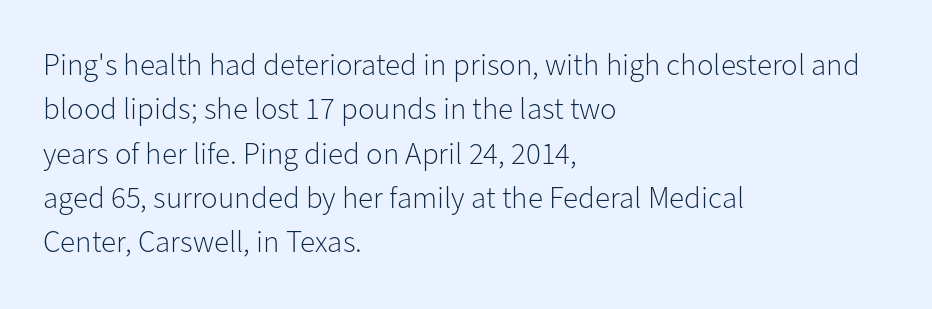
A typesetter would call this leading conventional body-copy spacing. To sum up the face: it is a sans, with no serifs. Horizontally, the lines are justified to the leading edge only. Nothing heavy about these letters — not bold at all.
